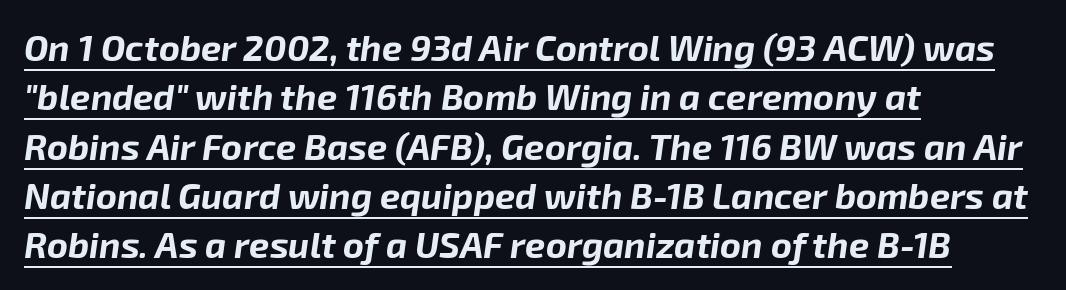
The image shows 36 px bold type, italic (leaning right); set left-aligned, normal line spacing (1.37x), normal letter spacing, underlined; low stroke contrast and a medium x-height.
